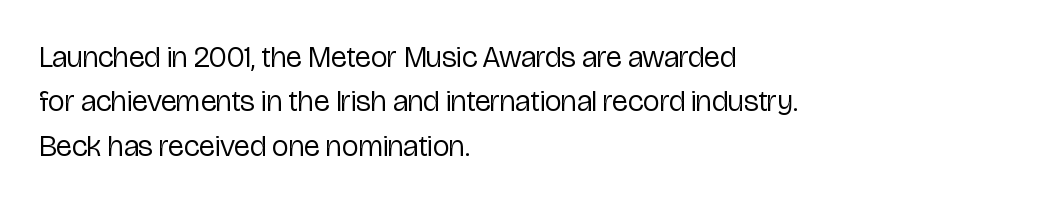
Has an underline been added? It has not. The vertical gap from one line to the next is medium. These lines are rendered in a variable-pitch font. The passage shown is not bold in any degree. The letters sit at their default tracking, neither squeezed nor spread. The rag falls on the right side of this text block.
